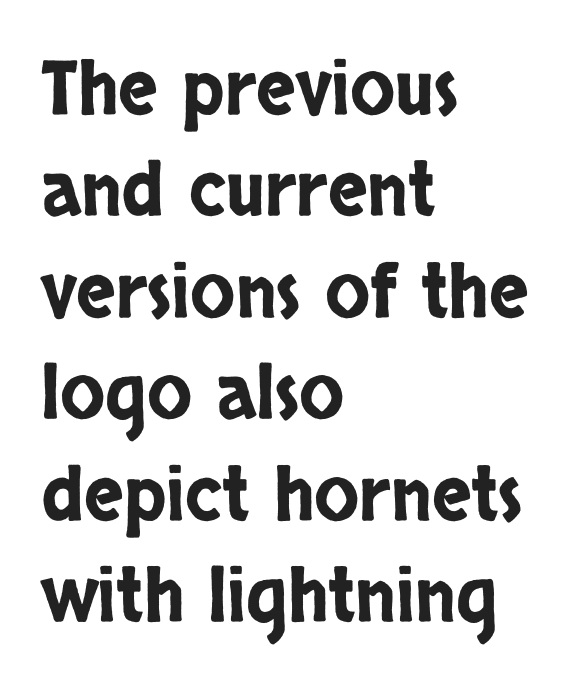
Q: Is the text italic (slanted)? A: No, it is upright.
Q: Is the typeface a serif or a sans-serif typeface? A: Sans-serif.
Q: Is the text underlined? A: No.
Q: How is the paragraph aligned? A: Left-aligned.
Q: Is the spacing between letters normal or unusually wide? A: Normal.
Q: Is the spacing between lines tight, normal or loose? A: Normal.
Q: Width (condensed, normal, or wide)? A: Condensed.
Q: Stroke contrast? A: Low.
Q: x-height? A: Large.
Q: Monospaced? A: No.
